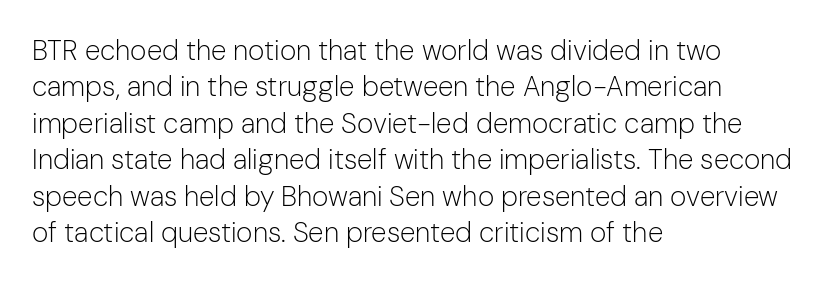
The image shows 28 px light sans-serif type, upright; set left-aligned, normal line spacing (1.3x), normal letter spacing, not underlined; low stroke contrast and a medium x-height.
